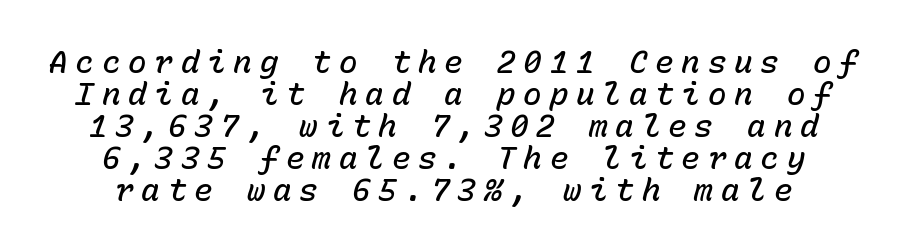
Q: Is the text bold? A: Semi-bold.
Q: Is the text italic (slanted)? A: Yes, it leans right by about 15 degrees.
Q: Is the text underlined? A: No.
Q: Is the spacing between letters normal or unusually wide? A: Unusually wide.
Q: Is the spacing between lines tight, normal or loose? A: Tight.
Q: Width (condensed, normal, or wide)? A: Normal.
Q: Stroke contrast? A: Low.
Q: x-height? A: Medium.
Q: Monospaced? A: Yes.
